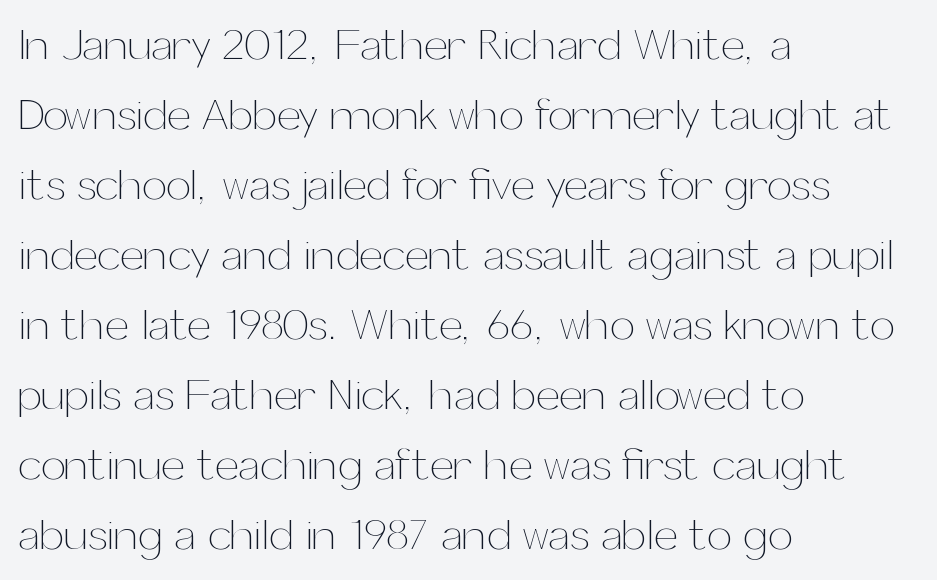
One glance says typical: line gaps are just what's usual. The paragraph shown leans on its left margin. Nothing unusual about the tracking: characters are spaced as the font intends. These glyphs show unthickened strokes, regular width or finer. Posture: straight, roman, zero tilt.
